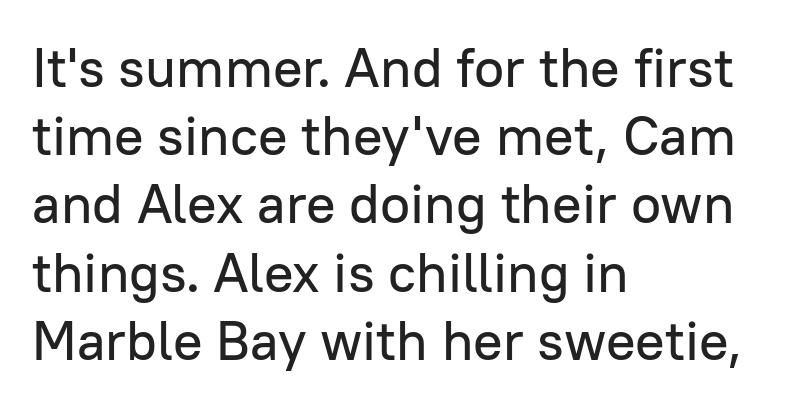
Q: Is the text italic (slanted)? A: No, it is upright.
Q: Is the typeface a serif or a sans-serif typeface? A: Sans-serif.
Q: Is the text underlined? A: No.
Q: How is the paragraph aligned? A: Left-aligned.
Q: Is the spacing between letters normal or unusually wide? A: Normal.
Q: Width (condensed, normal, or wide)? A: Normal.
Q: Stroke contrast? A: Low.
Q: x-height? A: Medium.
Q: Monospaced? A: No.
